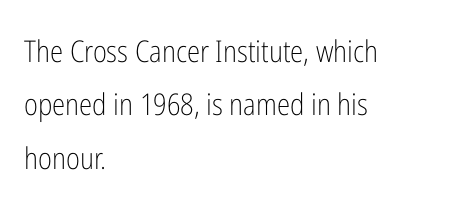
Q: Is the text bold? A: No.
Q: Is the text italic (slanted)? A: No, it is upright.
Q: Is the typeface a serif or a sans-serif typeface? A: Sans-serif.
Q: Is the text underlined? A: No.
Q: How is the paragraph aligned? A: Left-aligned.
Q: Is the spacing between letters normal or unusually wide? A: Normal.
Q: Width (condensed, normal, or wide)? A: Condensed.
Q: Stroke contrast? A: Low.
Q: x-height? A: Medium.
Q: Monospaced? A: No.
